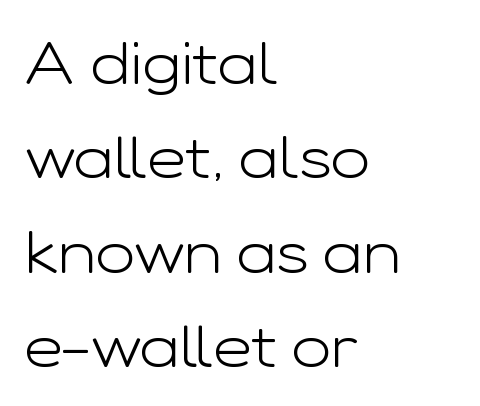
{"serif": "no", "italic": "no", "bold": "no", "weight": "light", "width": "wide", "stroke_contrast": "low", "x_height": "medium", "monospaced": "no", "underline": "no", "align": "left", "line_spacing": "normal", "line_spacing_ratio": 1.6, "letter_spacing": "normal", "letter_spacing_em": 0.0, "glyph_px": 59}
